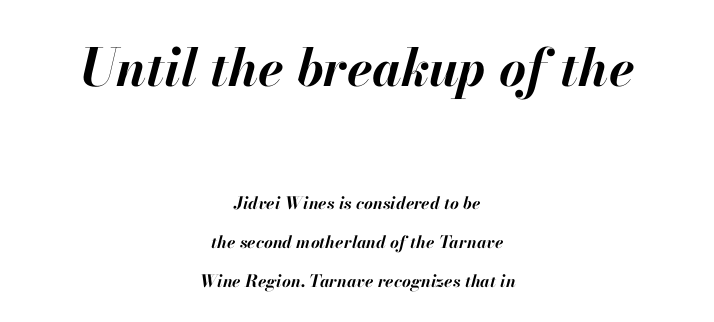
The image shows 52 px bold type, italic (leaning right); set centered, loose line spacing (2.31x), normal letter spacing, not underlined; the first (top) block is 3.06x larger; high stroke contrast and a small x-height.
